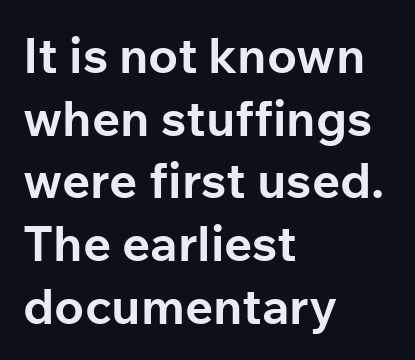
The letters advance in unequal steps, a hallmark of proportional type. The typesetting leans heavy: a genuine bold. Does the copy run flush right? No — it runs flush left. Underline: absent. The glyphs in this specimen are sans serif. Italic: no, the glyphs are upright roman.
